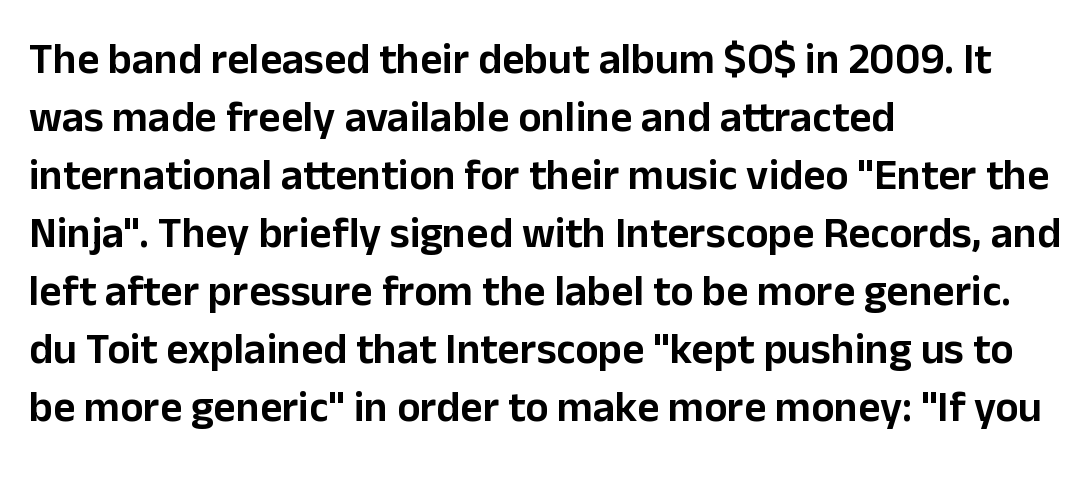
Q: Is the text italic (slanted)? A: No, it is upright.
Q: Is the typeface a serif or a sans-serif typeface? A: Sans-serif.
Q: Is the text underlined? A: No.
Q: How is the paragraph aligned? A: Left-aligned.
Q: Is the spacing between letters normal or unusually wide? A: Normal.
Q: Is the spacing between lines tight, normal or loose? A: Normal.
Q: Width (condensed, normal, or wide)? A: Normal.
Q: Stroke contrast? A: Low.
Q: x-height? A: Medium.
Q: Monospaced? A: No.
